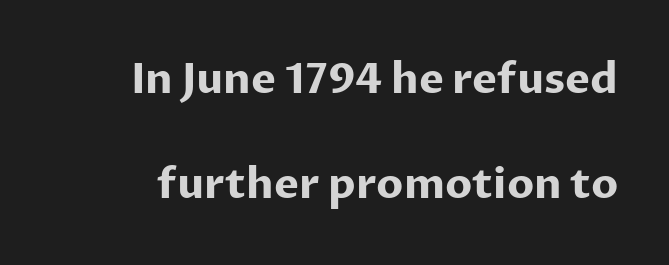
The characters look thick and weighty, a clear bold. Bare-footed words on every line. Posture: upright roman. Short note: letters normally spaced. Here the designer chose a conventional face with non-uniform glyph widths. Compared with typical paragraphs, the rows here are farther apart.
